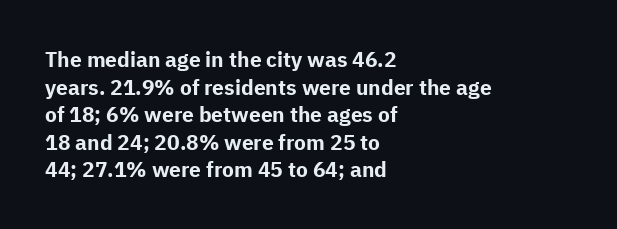
Q: Is the text bold? A: Yes.
Q: Is the text italic (slanted)? A: No, it is upright.
Q: Is the text underlined? A: No.
Q: How is the paragraph aligned? A: Left-aligned.
Q: Is the spacing between letters normal or unusually wide? A: Normal.
Q: Is the spacing between lines tight, normal or loose? A: Normal.
